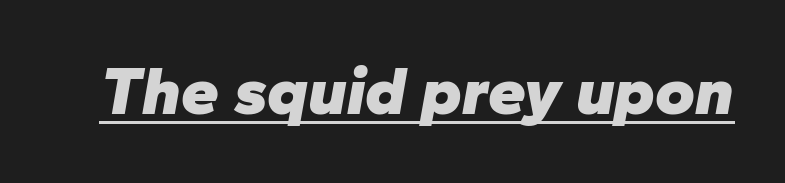
Q: Is the text bold? A: Yes.
Q: Is the text italic (slanted)? A: Yes, it leans right by about 10 degrees.
Q: Is the text underlined? A: Yes.
Q: Is the spacing between letters normal or unusually wide? A: Normal.
Q: Width (condensed, normal, or wide)? A: Normal.
Q: Stroke contrast? A: Low.
Q: x-height? A: Medium.
Q: Monospaced? A: No.
